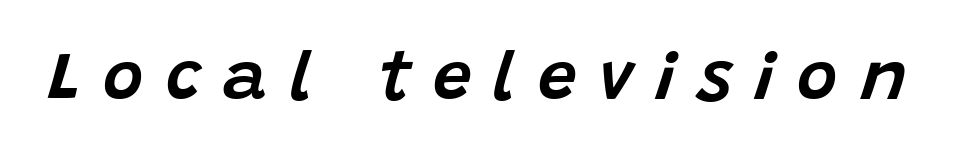
The baseline area is clear. Think of a printed novel: that variable character pitch is what you see here. Observe the wide spacing: letters keep a clear distance from each other. Every character sits at an angle, as italics do.
